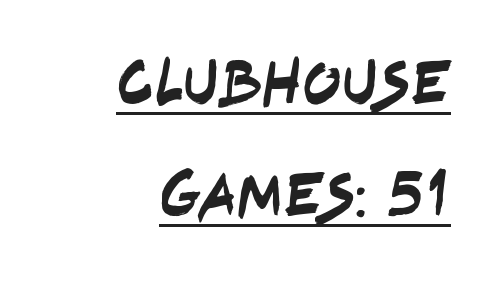
The image shows 64 px condensed sans-serif type; set right-aligned, line spacing 1.75x, normal letter spacing, underlined; low stroke contrast and a large x-height.
